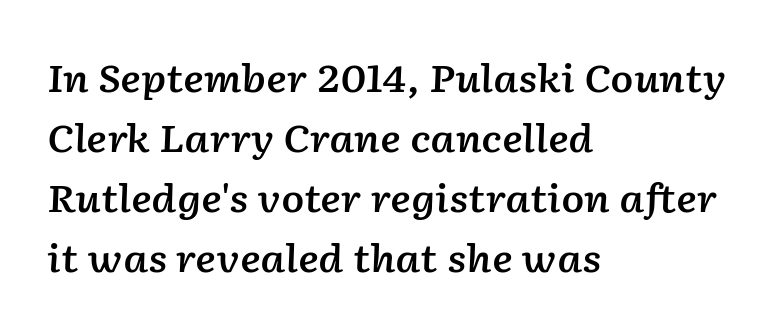
{"italic": "yes", "lean": "right", "slant_degrees": 2, "bold": "semi", "weight": "semibold", "width": "normal", "stroke_contrast": "low", "x_height": "medium", "monospaced": "no", "underline": "no", "align": "left", "line_spacing": "normal", "line_spacing_ratio": 1.58, "letter_spacing": "normal", "letter_spacing_em": 0.0, "glyph_px": 38}
